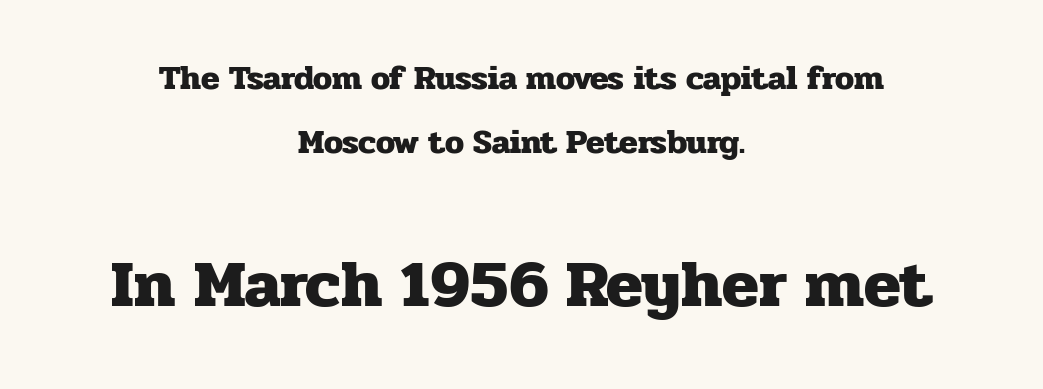
Q: Is the text bold? A: Yes.
Q: Is the text italic (slanted)? A: No, it is upright.
Q: Is the typeface a serif or a sans-serif typeface? A: Serif.
Q: Is the text underlined? A: No.
Q: How is the paragraph aligned? A: Centered.
Q: Is the spacing between letters normal or unusually wide? A: Normal.
Q: Which block of text is set in a larger size, the first (top) or the second (bottom)? A: The second (bottom) one.
Q: Width (condensed, normal, or wide)? A: Normal.
Q: Stroke contrast? A: Low.
Q: x-height? A: Medium.
Q: Monospaced? A: No.
